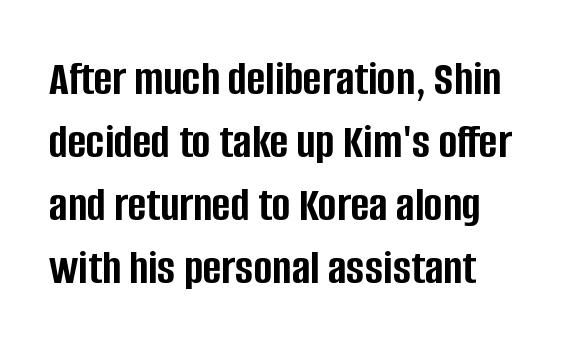
Only glyphs here, with clear space below each row. This sample uses an upright cut, with every glyph sitting square on the baseline. Serifs: no, the terminals of the letterforms are clean. Heft: maximum for text — a bold.
